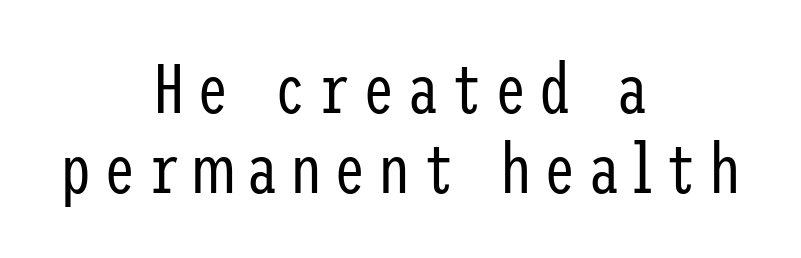
Quick note: not italic, upright. These lines huddle together more closely than default settings would place them. Stems and bowls with no extra thickness — not bold. This rendering uses center alignment, leaving both contours irregular but symmetric. Examine the stroke ends and you'll find no serifs. The string is rendered with underlining switched off.
